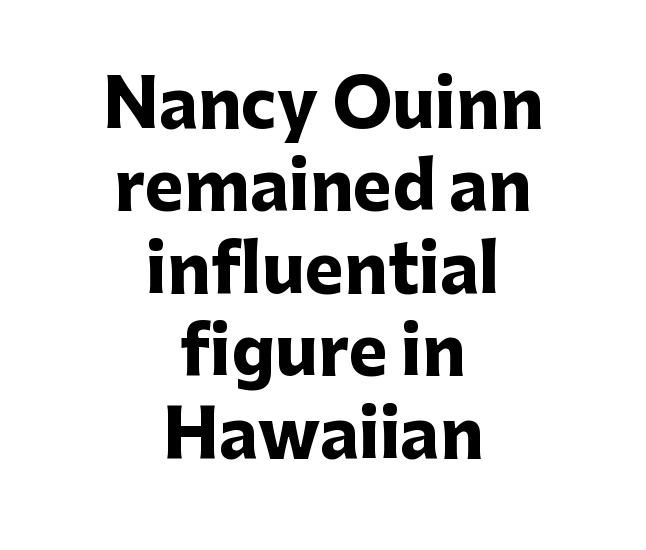
{"serif": "no", "italic": "no", "bold": "yes", "weight": "heavy", "width": "normal", "stroke_contrast": "low", "x_height": "medium", "monospaced": "no", "underline": "no", "align": "center", "line_spacing": "normal", "line_spacing_ratio": 1.25, "letter_spacing": "normal", "letter_spacing_em": 0.0, "glyph_px": 66}
